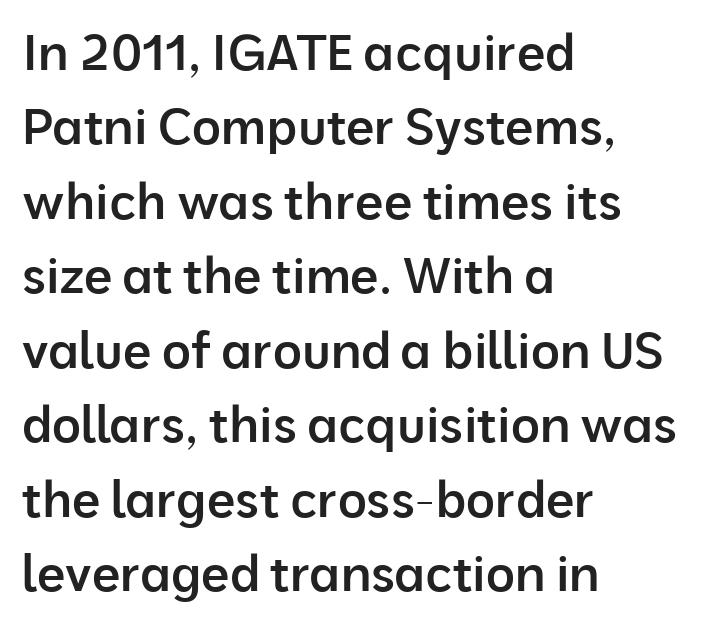
Underlining? Definitely not there. Do the characters align in a grid? No, the font is proportional. If you measured baseline to baseline, you'd find a middling distance. Firm but not heavy-handed strokes: this text is semibold. Rendered with straight, roman letterforms. This sample uses a sans-serif face.
